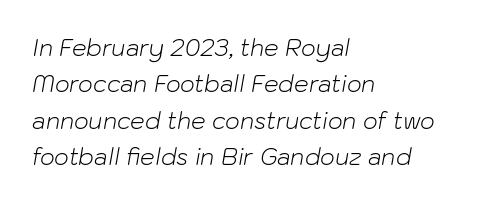
{"italic": "yes", "lean": "right", "slant_degrees": 10, "bold": "no", "underline": "no", "align": "left", "line_spacing": "normal", "line_spacing_ratio": 1.58, "letter_spacing": "normal", "letter_spacing_em": 0.0, "glyph_px": 23}
